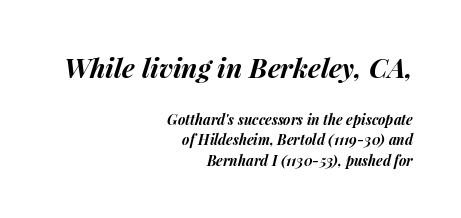
Pretty heavy lettering here — definitely bold. Size hierarchy here favors the leading block over the trailing one. The horizontal fit of the characters is conventional and even. Casual observation: everything's shoved over to the right. In terms of posture, this sample is oblique. A bare baseline throughout the passage.
